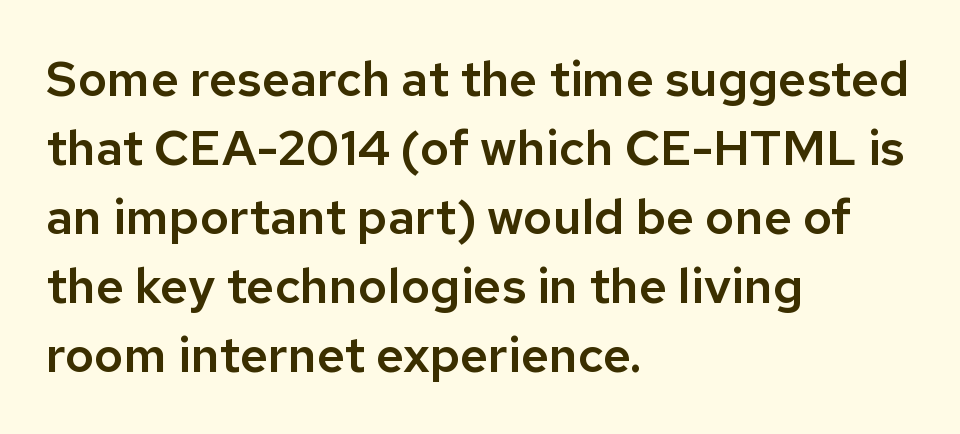
Q: Is the text italic (slanted)? A: No, it is upright.
Q: Is the typeface a serif or a sans-serif typeface? A: Sans-serif.
Q: Is the text underlined? A: No.
Q: How is the paragraph aligned? A: Left-aligned.
Q: Is the spacing between letters normal or unusually wide? A: Normal.
Q: Is the spacing between lines tight, normal or loose? A: Normal.
Q: Width (condensed, normal, or wide)? A: Normal.
Q: Stroke contrast? A: Low.
Q: x-height? A: Medium.
Q: Monospaced? A: No.
